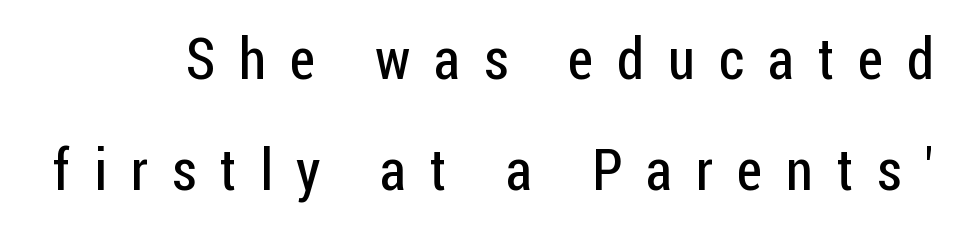
{"serif": "no", "italic": "no", "bold": "no", "weight": "regular", "width": "condensed", "stroke_contrast": "low", "x_height": "medium", "monospaced": "no", "underline": "no", "line_spacing": "loose", "line_spacing_ratio": 1.92, "letter_spacing": "wide", "letter_spacing_em": 0.41, "glyph_px": 58}
